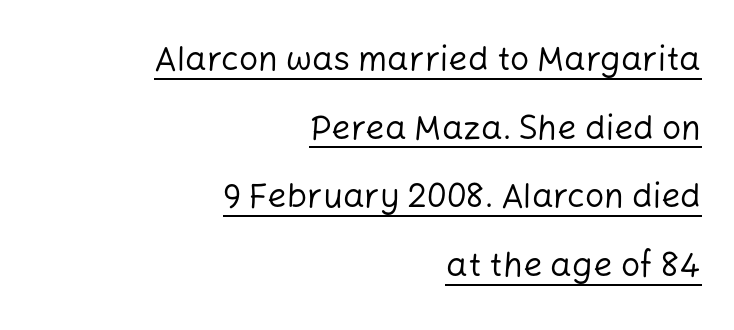
{"serif": "no", "italic": "no", "bold": "no", "weight": "regular", "width": "normal", "stroke_contrast": "low", "x_height": "medium", "monospaced": "no", "underline": "yes", "align": "right", "line_spacing": "loose", "line_spacing_ratio": 2.02, "letter_spacing": "normal", "letter_spacing_em": 0.0, "glyph_px": 34}
